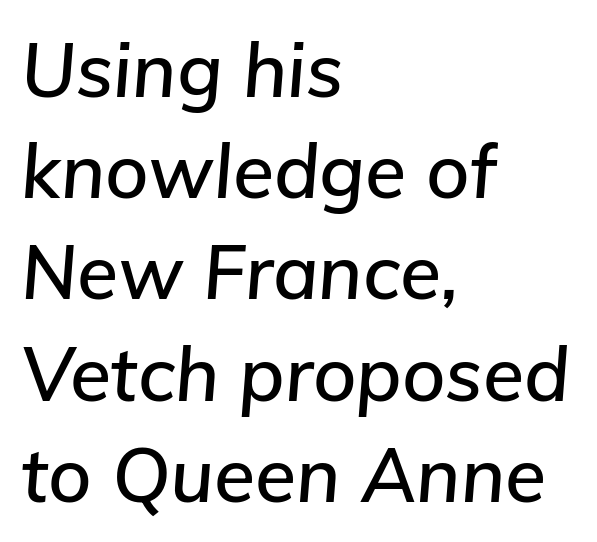
Slanted lettering throughout. Each letter keeps its own natural width here, so spacing adapts to shape. Any mark beneath the type? The region is blank. Each new line begins a customary step beneath the previous one. Every row of glyphs begins at an identical x-position on the left. Look at the tracking — it's just the regular setting, nothing added.
